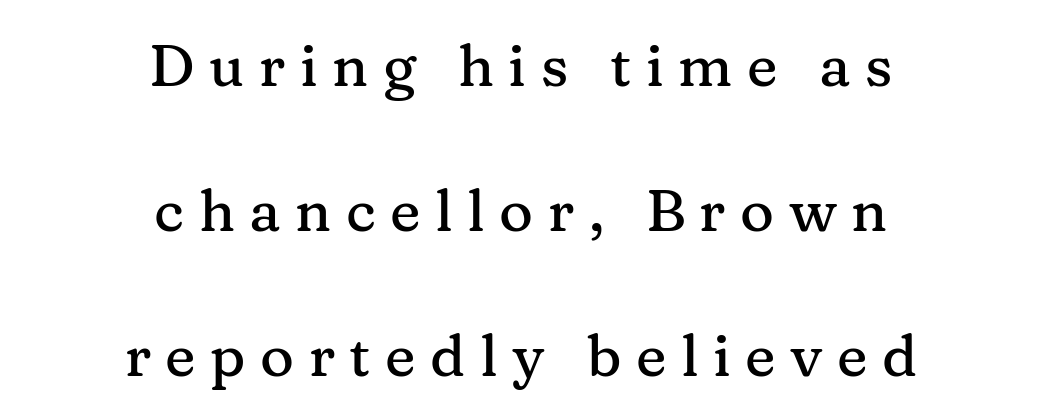
{"serif": "yes", "italic": "no", "width": "normal", "stroke_contrast": "medium", "x_height": "medium", "monospaced": "no", "underline": "no", "align": "center", "line_spacing": "loose", "line_spacing_ratio": 2.5, "letter_spacing": "wide", "letter_spacing_em": 0.25, "glyph_px": 58}
